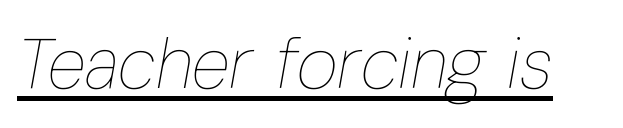
The image shows 71 px thin, condensed type, italic (leaning right); set normal letter spacing, underlined; low stroke contrast and a medium x-height.
